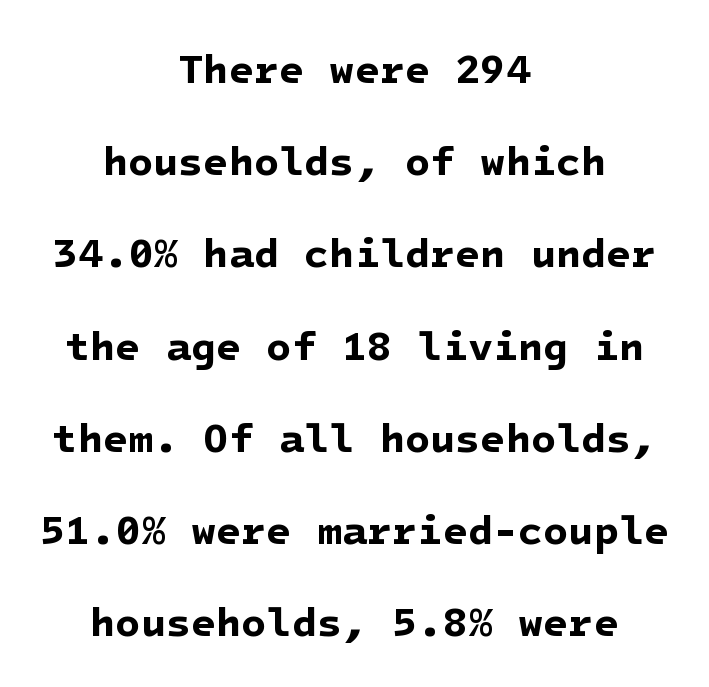
{"serif": "no", "bold": "yes", "weight": "bold", "width": "normal", "stroke_contrast": "low", "x_height": "medium", "underline": "no", "align": "center", "line_spacing": "loose", "line_spacing_ratio": 2.25, "letter_spacing": "normal", "letter_spacing_em": 0.0, "glyph_px": 41}
